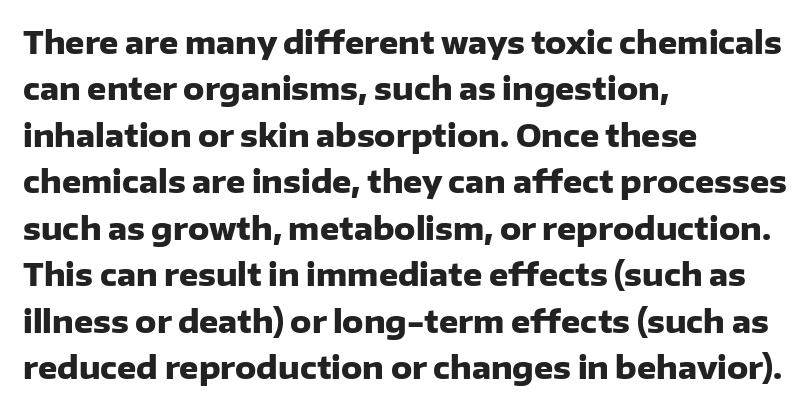
{"serif": "no", "italic": "no", "bold": "yes", "weight": "heavy", "width": "normal", "stroke_contrast": "low", "x_height": "medium", "monospaced": "no", "underline": "no", "align": "left", "line_spacing": "normal", "line_spacing_ratio": 1.55, "letter_spacing": "normal", "letter_spacing_em": 0.0, "glyph_px": 30}
